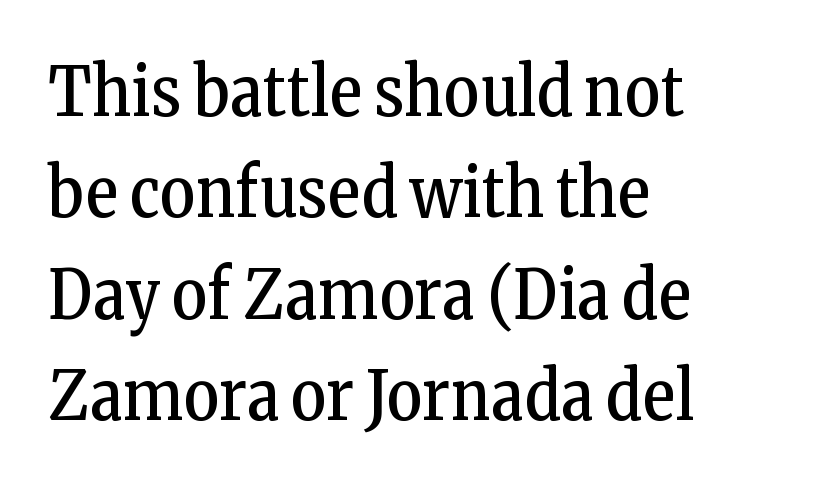
The image shows 69 px regular-weight, condensed serif type, upright; set left-aligned, normal line spacing (1.47x), normal letter spacing, not underlined; low stroke contrast and a medium x-height.
